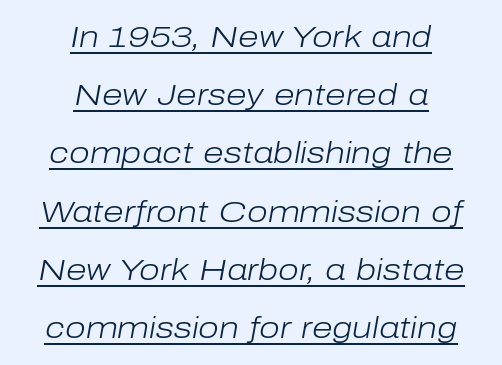
Q: Is the text bold? A: No.
Q: Is the text italic (slanted)? A: Yes, it leans right by about 10 degrees.
Q: Is the text underlined? A: Yes.
Q: How is the paragraph aligned? A: Centered.
Q: Is the spacing between letters normal or unusually wide? A: Normal.
Q: Is the spacing between lines tight, normal or loose? A: Loose.
Q: Width (condensed, normal, or wide)? A: Normal.
Q: Stroke contrast? A: Low.
Q: x-height? A: Medium.
Q: Monospaced? A: No.
